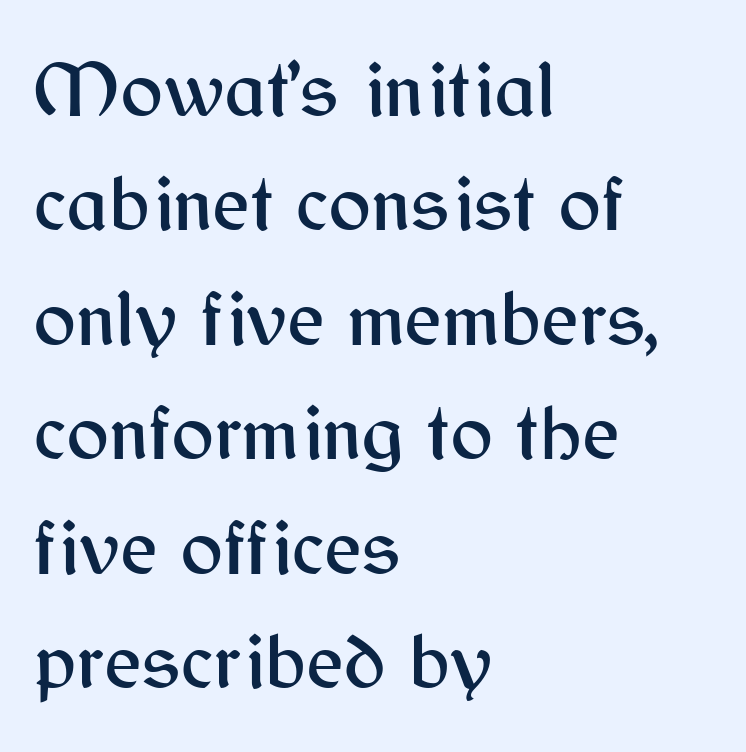
Q: Is the text italic (slanted)? A: No, it is upright.
Q: Is the typeface a serif or a sans-serif typeface? A: Sans-serif.
Q: Is the text underlined? A: No.
Q: How is the paragraph aligned? A: Left-aligned.
Q: Is the spacing between letters normal or unusually wide? A: Normal.
Q: Is the spacing between lines tight, normal or loose? A: Normal.
Q: Width (condensed, normal, or wide)? A: Normal.
Q: Stroke contrast? A: Medium.
Q: x-height? A: Medium.
Q: Monospaced? A: No.
